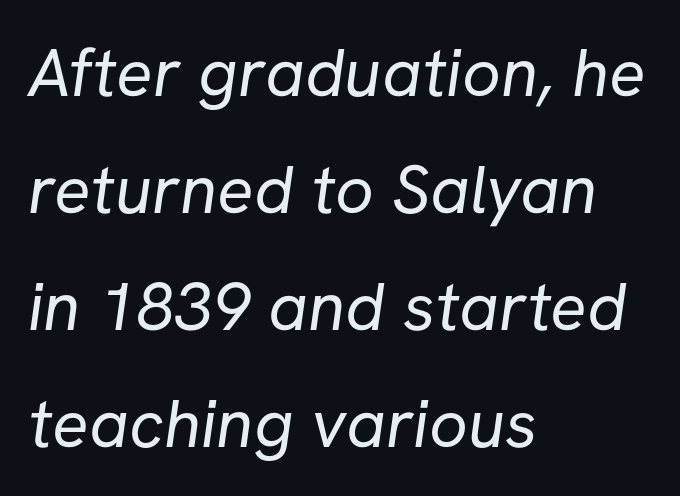
The image shows 68 px regular-weight sans-serif type; set left-aligned, line spacing 1.72x, normal letter spacing, not underlined; low stroke contrast and a medium x-height.
